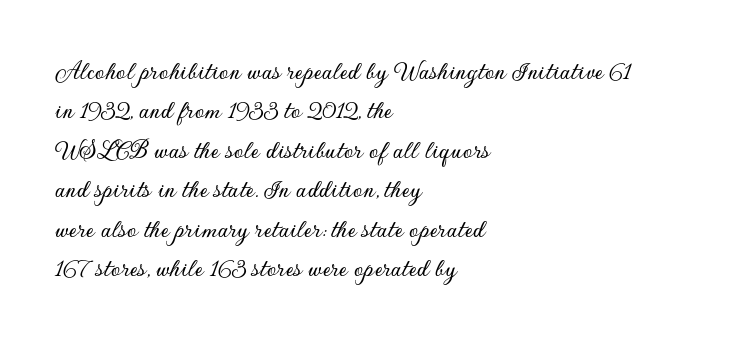
{"underline": "no", "align": "left", "line_spacing": "normal", "line_spacing_ratio": 1.46, "letter_spacing": "normal", "letter_spacing_em": 0.0, "glyph_px": 27}
